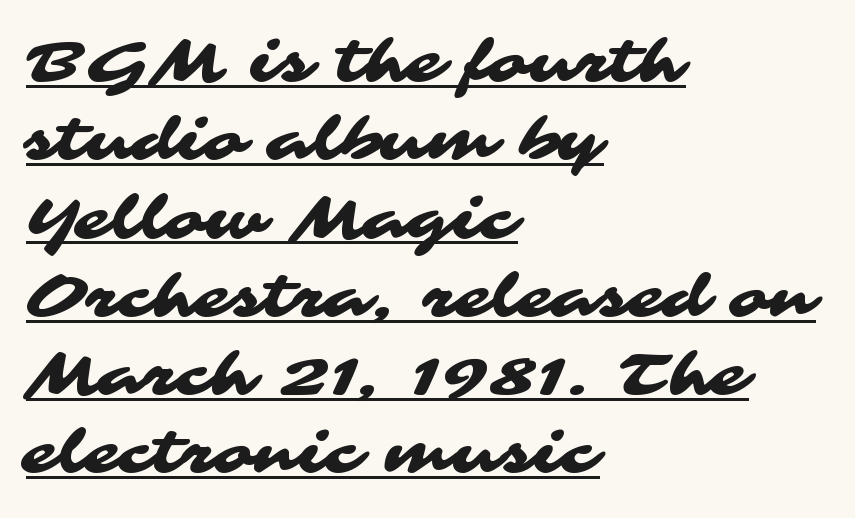
The image shows 58 px wide sans-serif type; set left-aligned, normal line spacing (1.35x), normal letter spacing, underlined; medium stroke contrast and a medium x-height.
